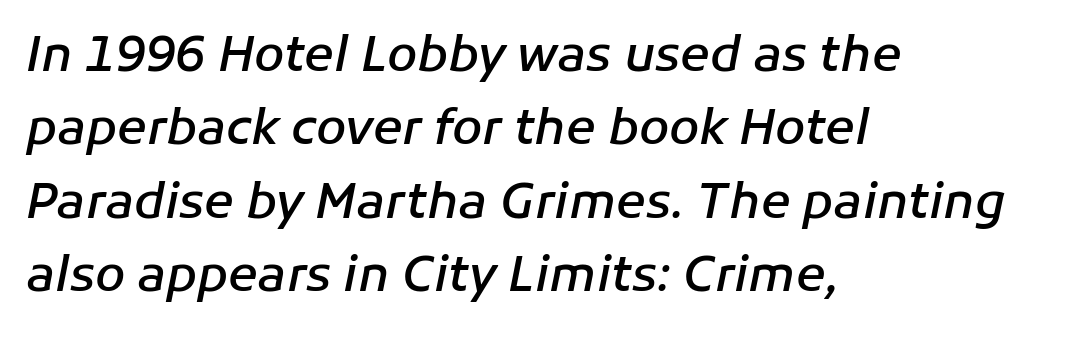
Q: Is the text bold? A: Semi-bold.
Q: Is the text italic (slanted)? A: Yes, it leans right by about 11 degrees.
Q: Is the text underlined? A: No.
Q: How is the paragraph aligned? A: Left-aligned.
Q: Is the spacing between letters normal or unusually wide? A: Normal.
Q: Is the spacing between lines tight, normal or loose? A: Normal.
Q: Width (condensed, normal, or wide)? A: Normal.
Q: Stroke contrast? A: Low.
Q: x-height? A: Medium.
Q: Monospaced? A: No.
